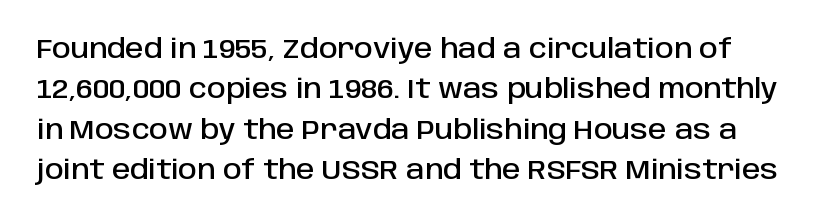
Letters rest on an invisible, unmarked baseline. Rows of type keep a routine distance in the vertical direction. A roman cut, with each character standing at attention. Standard letterfit; no display-style spreading of the glyphs.
